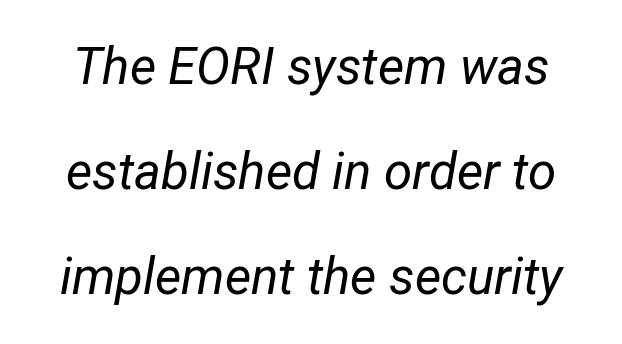
Q: Is the text bold? A: No.
Q: Is the text italic (slanted)? A: Yes, it leans right by about 12 degrees.
Q: Is the text underlined? A: No.
Q: Is the spacing between letters normal or unusually wide? A: Normal.
Q: Is the spacing between lines tight, normal or loose? A: Loose.
Q: Width (condensed, normal, or wide)? A: Condensed.
Q: Stroke contrast? A: Low.
Q: x-height? A: Medium.
Q: Monospaced? A: No.
